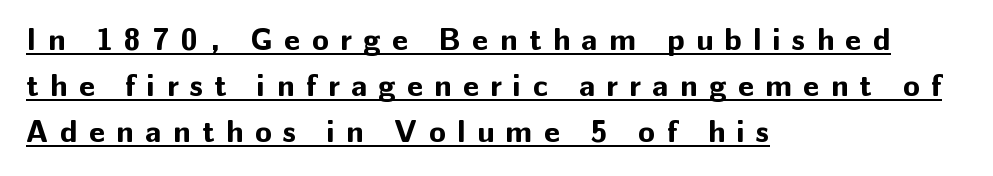
{"serif": "no", "italic": "no", "bold": "yes", "weight": "bold", "width": "normal", "stroke_contrast": "low", "x_height": "medium", "monospaced": "no", "underline": "yes", "align": "left", "line_spacing": "normal", "line_spacing_ratio": 1.48, "letter_spacing": "wide", "letter_spacing_em": 0.37, "glyph_px": 31}
